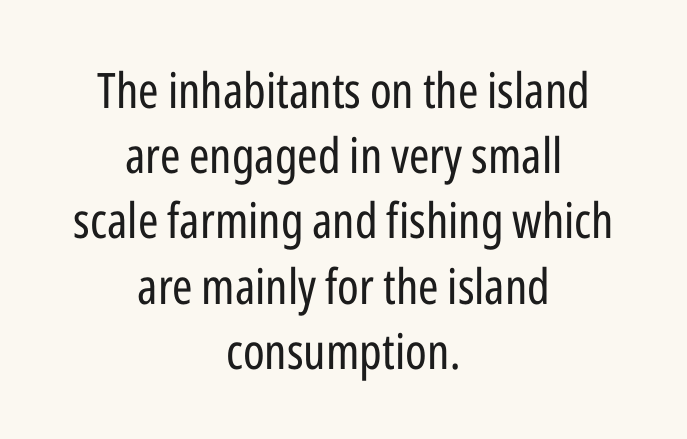
{"serif": "no", "italic": "no", "bold": "no", "weight": "regular", "width": "condensed", "stroke_contrast": "low", "x_height": "medium", "monospaced": "no", "underline": "no", "align": "center", "line_spacing": "normal", "line_spacing_ratio": 1.33, "letter_spacing": "normal", "letter_spacing_em": 0.0, "glyph_px": 49}
